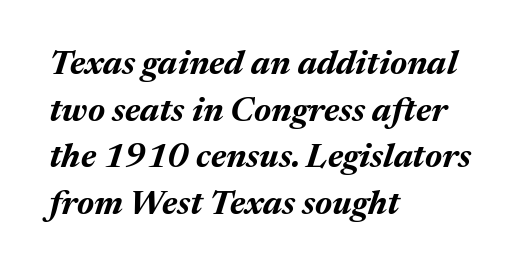
The compositor pushed each line to the left boundary. Its strokes are broad and dark, the hallmark of bold type. Students, note that the glyphs here touch the page at normal intervals. The font's italic variant was chosen for this text. Descender tails drop into unmarked territory.
